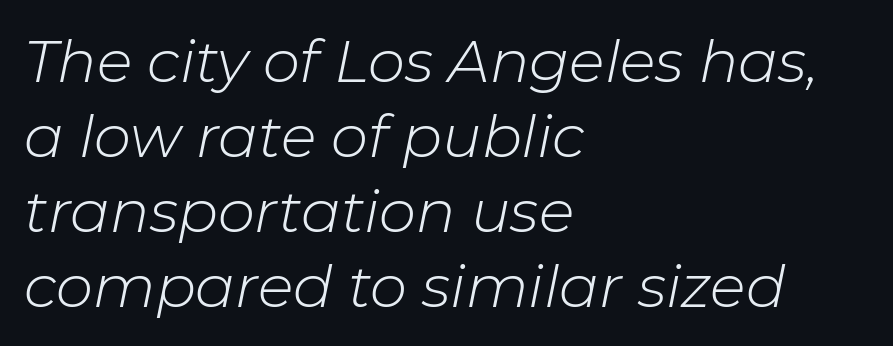
{"italic": "yes", "lean": "right", "slant_degrees": 11, "bold": "no", "weight": "light", "width": "normal", "stroke_contrast": "low", "x_height": "medium", "monospaced": "no", "underline": "no", "align": "left", "line_spacing": "normal", "line_spacing_ratio": 1.27, "letter_spacing": "normal", "letter_spacing_em": 0.0, "glyph_px": 59}
